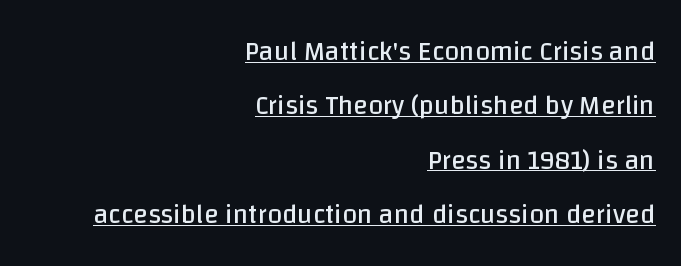
Q: Is the text bold? A: No.
Q: Is the text italic (slanted)? A: No, it is upright.
Q: Is the text underlined? A: Yes.
Q: How is the paragraph aligned? A: Right-aligned.
Q: Is the spacing between letters normal or unusually wide? A: Normal.
Q: Is the spacing between lines tight, normal or loose? A: Loose.
